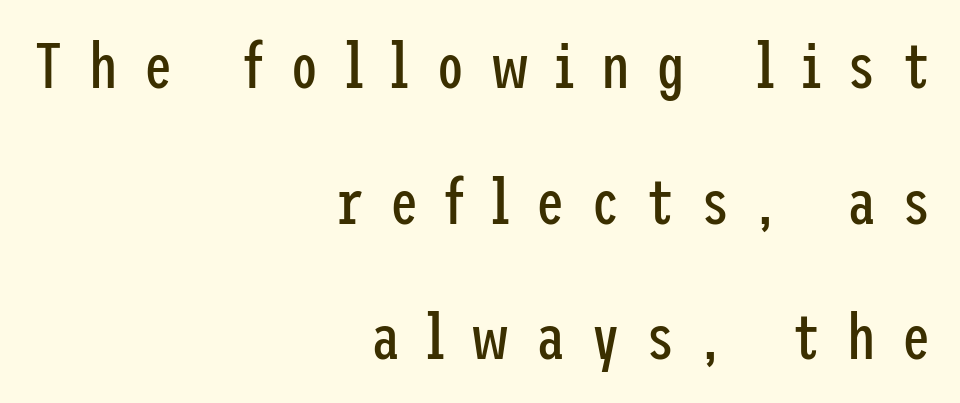
Q: Is the text bold? A: No.
Q: Is the text italic (slanted)? A: No, it is upright.
Q: Is the typeface a serif or a sans-serif typeface? A: Sans-serif.
Q: Is the text underlined? A: No.
Q: How is the paragraph aligned? A: Right-aligned.
Q: Is the spacing between letters normal or unusually wide? A: Unusually wide.
Q: Is the spacing between lines tight, normal or loose? A: Loose.
Q: Width (condensed, normal, or wide)? A: Condensed.
Q: Stroke contrast? A: Low.
Q: x-height? A: Medium.
